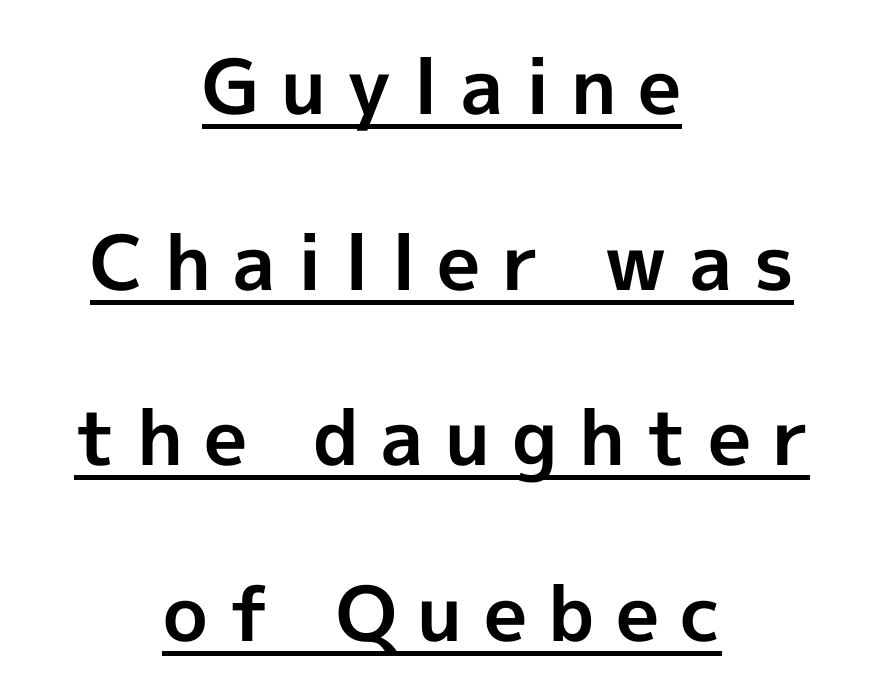
{"serif": "no", "italic": "no", "bold": "yes", "weight": "bold", "width": "normal", "x_height": "medium", "monospaced": "no", "underline": "yes", "align": "center", "line_spacing": "loose", "line_spacing_ratio": 2.31, "letter_spacing": "wide", "letter_spacing_em": 0.28, "glyph_px": 76}
